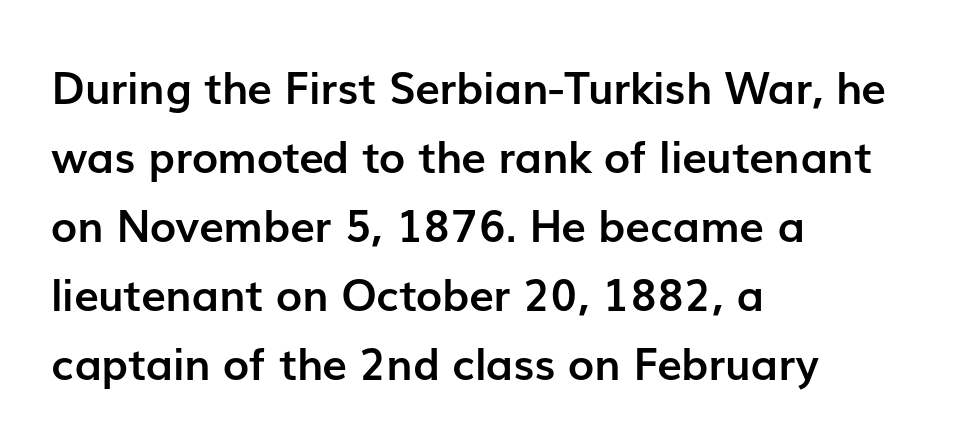
Do the characters align in a grid? No, the font is proportional. The gap between lines stays unmarked. Is this a sans? Yes — the strokes have no serifs. A normal amount of white space separates one row of letters from the next.
